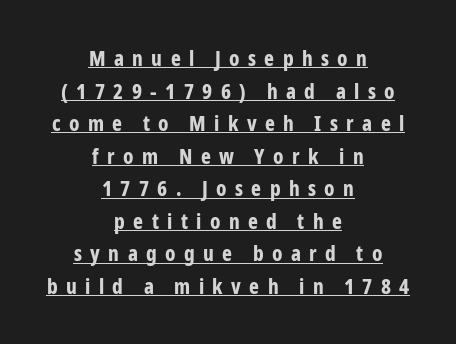
Q: Is the text bold? A: Yes.
Q: Is the text italic (slanted)? A: No, it is upright.
Q: Is the text underlined? A: Yes.
Q: How is the paragraph aligned? A: Centered.
Q: Is the spacing between letters normal or unusually wide? A: Unusually wide.
Q: Is the spacing between lines tight, normal or loose? A: Normal.
